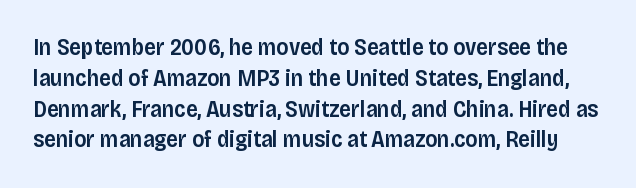
Q: Is the text bold? A: Semi-bold.
Q: Is the text italic (slanted)? A: No, it is upright.
Q: Is the text underlined? A: No.
Q: Is the spacing between letters normal or unusually wide? A: Normal.
Q: Is the spacing between lines tight, normal or loose? A: Normal.
